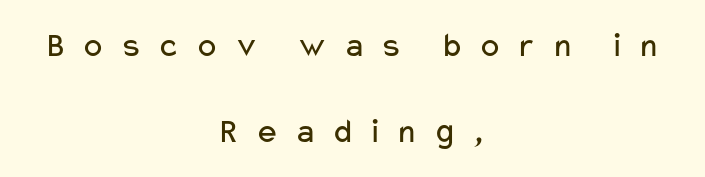
Q: Is the text bold? A: No.
Q: Is the text italic (slanted)? A: No, it is upright.
Q: Is the typeface a serif or a sans-serif typeface? A: Sans-serif.
Q: Is the text underlined? A: No.
Q: How is the paragraph aligned? A: Centered.
Q: Is the spacing between letters normal or unusually wide? A: Unusually wide.
Q: Is the spacing between lines tight, normal or loose? A: Loose.
Q: Width (condensed, normal, or wide)? A: Wide.
Q: Stroke contrast? A: Low.
Q: x-height? A: Medium.
Q: Monospaced? A: No.
